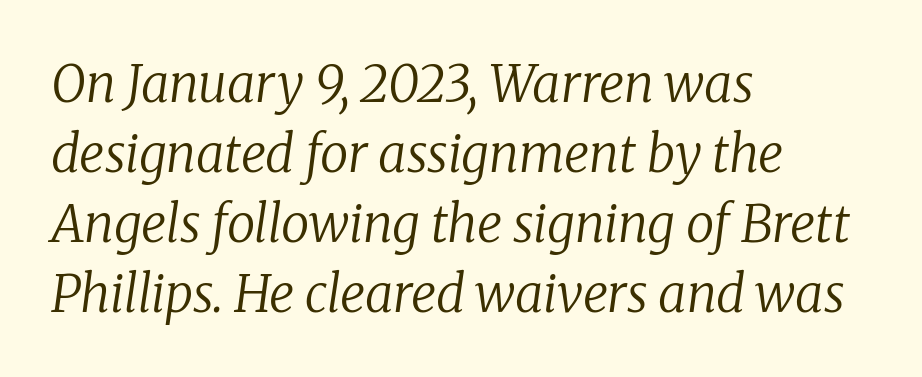
Q: Is the text bold? A: No.
Q: Is the text italic (slanted)? A: Yes, it leans right by about 8 degrees.
Q: Is the typeface a serif or a sans-serif typeface? A: Serif.
Q: Is the text underlined? A: No.
Q: How is the paragraph aligned? A: Left-aligned.
Q: Is the spacing between letters normal or unusually wide? A: Normal.
Q: Is the spacing between lines tight, normal or loose? A: Normal.
Q: Width (condensed, normal, or wide)? A: Normal.
Q: Stroke contrast? A: Low.
Q: x-height? A: Medium.
Q: Monospaced? A: No.
